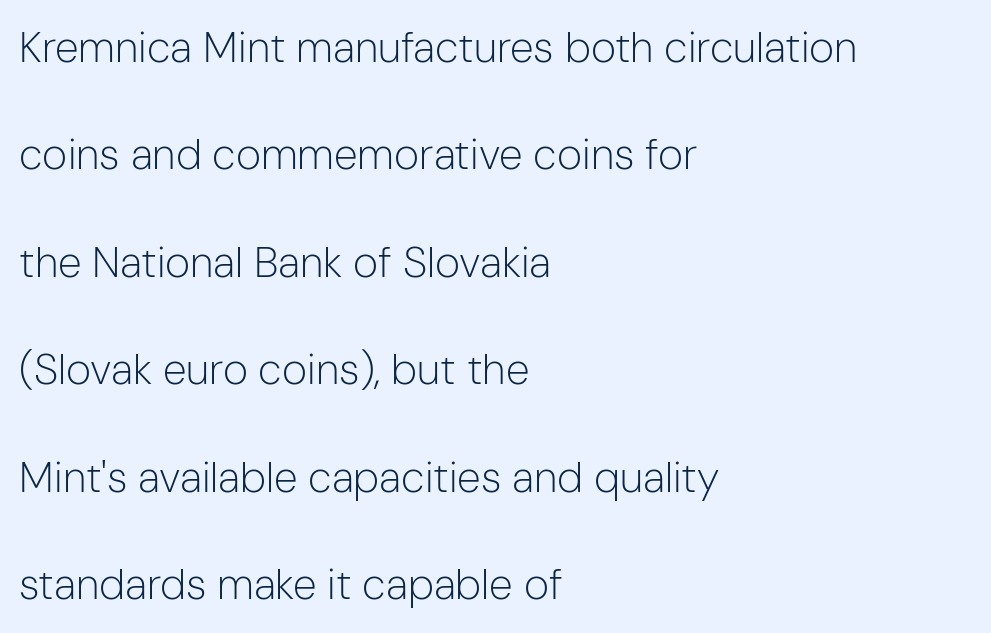
Rows of type keep a wide berth in the vertical direction. The gap between lines stays unmarked. Compared with a centered layout, this one pins lines to the left instead. The letters advance in unequal steps, a hallmark of proportional type.
